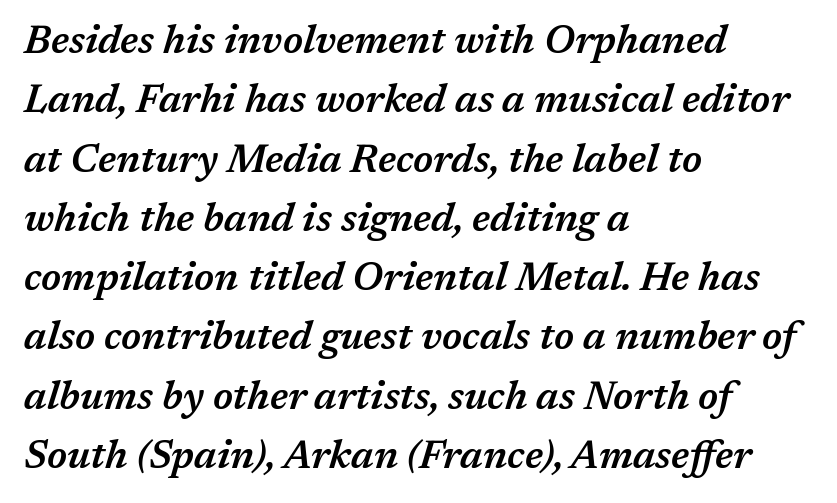
A typesetter would call this zero additional tracking. Horizontal bands of white between lines are of average thickness. If you drew a line through each stem, it would be angled. A somewhat darkened texture: the type is semibold rather than bold. Do the characters align in a grid? No, the font is proportional.
